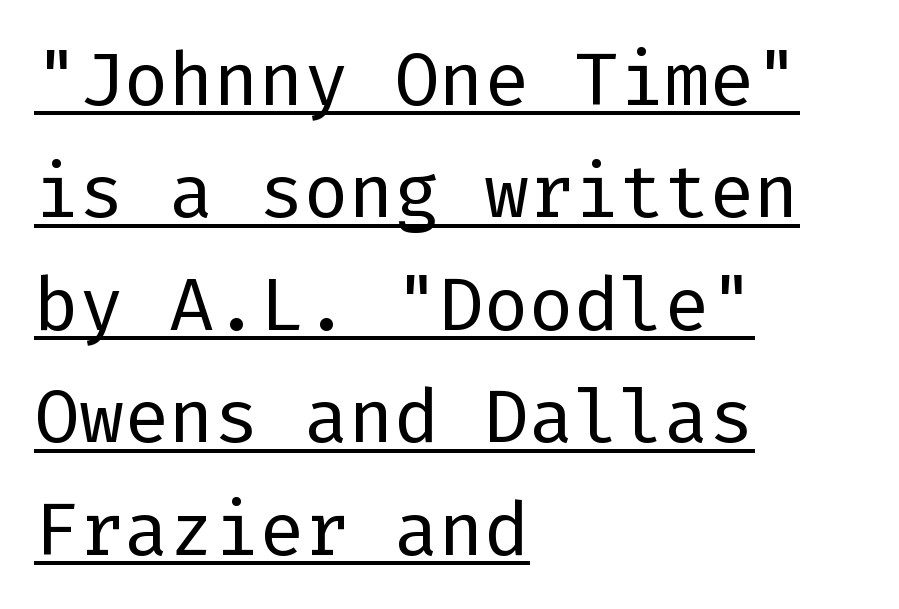
Q: Is the text bold? A: No.
Q: Is the text italic (slanted)? A: No, it is upright.
Q: Is the typeface a serif or a sans-serif typeface? A: Sans-serif.
Q: Is the text underlined? A: Yes.
Q: How is the paragraph aligned? A: Left-aligned.
Q: Is the spacing between letters normal or unusually wide? A: Normal.
Q: Is the spacing between lines tight, normal or loose? A: Normal.
Q: Width (condensed, normal, or wide)? A: Normal.
Q: Stroke contrast? A: Low.
Q: x-height? A: Medium.
